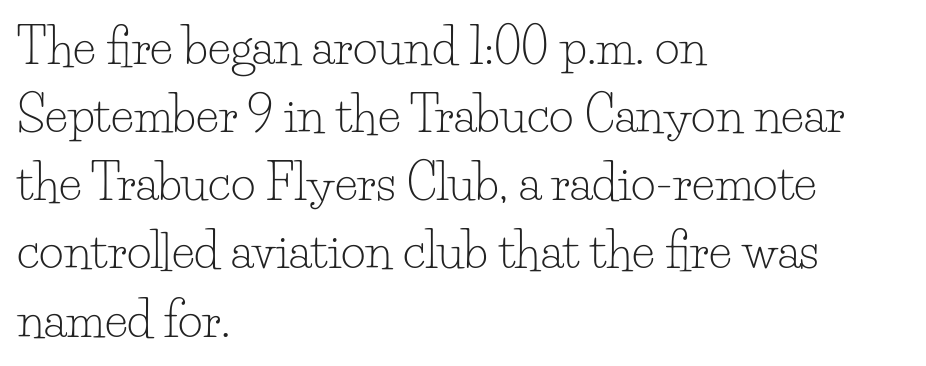
The image shows 48 px light serif type, upright; set left-aligned, normal line spacing (1.42x), normal letter spacing, not underlined; low stroke contrast and a small x-height.
